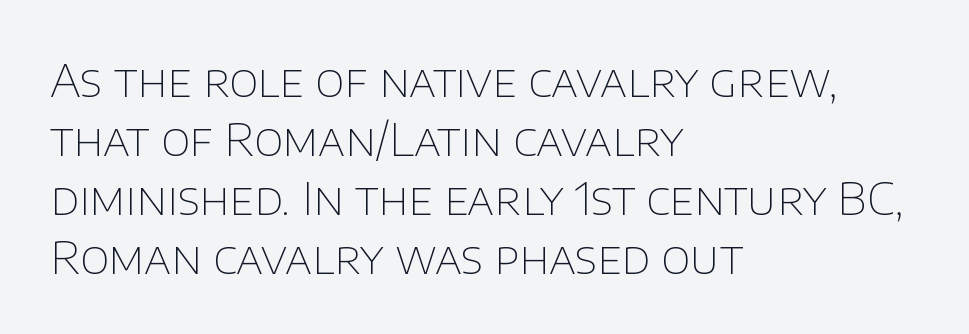
{"serif": "no", "italic": "no", "bold": "no", "weight": "thin", "width": "normal", "stroke_contrast": "low", "x_height": "large", "monospaced": "no", "underline": "no", "align": "left", "line_spacing": "normal", "line_spacing_ratio": 1.31, "letter_spacing": "normal", "letter_spacing_em": 0.0, "glyph_px": 45}
